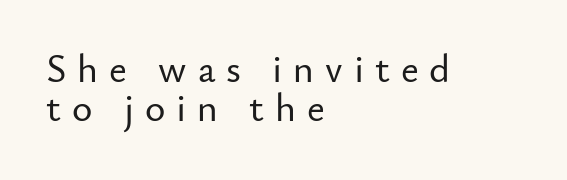
Q: Is the text italic (slanted)? A: No, it is upright.
Q: Is the typeface a serif or a sans-serif typeface? A: Sans-serif.
Q: Is the text underlined? A: No.
Q: How is the paragraph aligned? A: Left-aligned.
Q: Is the spacing between letters normal or unusually wide? A: Unusually wide.
Q: Is the spacing between lines tight, normal or loose? A: Tight.
Q: Width (condensed, normal, or wide)? A: Normal.
Q: Stroke contrast? A: Low.
Q: x-height? A: Small.
Q: Monospaced? A: No.
